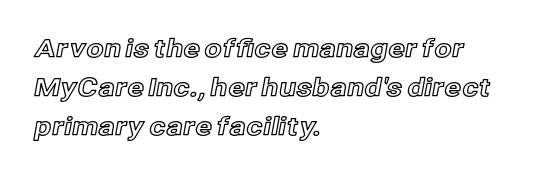
Q: Is the text italic (slanted)? A: Yes.
Q: Is the text underlined? A: No.
Q: How is the paragraph aligned? A: Left-aligned.
Q: Is the spacing between letters normal or unusually wide? A: Normal.
Q: Is the spacing between lines tight, normal or loose? A: Normal.
